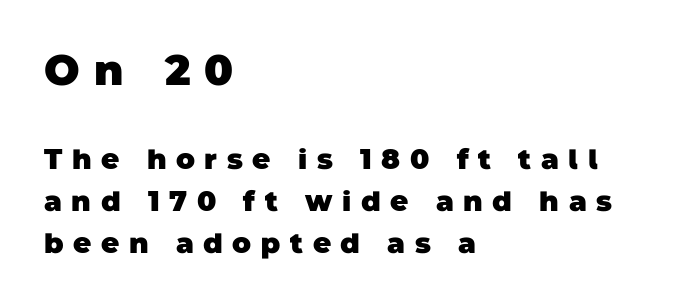
{"serif": "no", "bold": "yes", "weight": "heavy", "width": "normal", "stroke_contrast": "low", "x_height": "large", "monospaced": "no", "underline": "no", "align": "left", "line_spacing": "normal", "line_spacing_ratio": 1.5, "letter_spacing": "wide", "letter_spacing_em": 0.34, "larger_block": "first", "size_ratio": 1.5, "glyph_px": 42}
